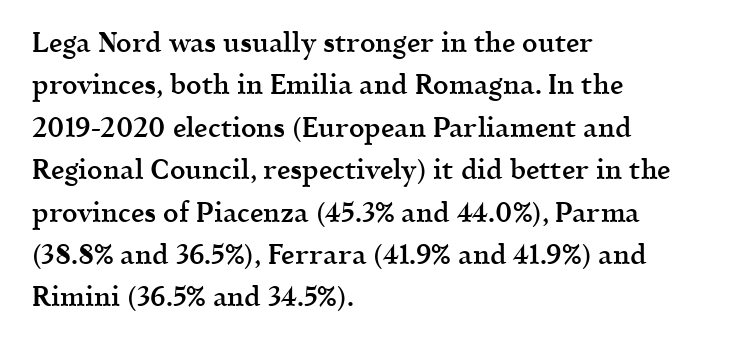
Caption: multi-line text, flush left, ragged right. Compared with typical body copy, the letter spacing here is the same. In terms of leading, this rendering sits right in the middle. Underlining? Definitely not there. How heavy is the stroke? Medium-heavy — a semibold, shy of bold. Style check: upright.
